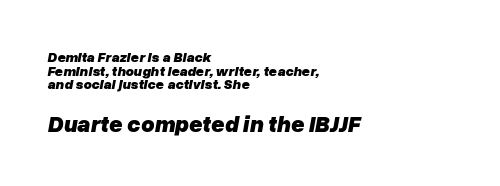
{"italic": "yes", "lean": "right", "slant_degrees": 10, "bold": "yes", "underline": "no", "align": "left", "line_spacing": "tight", "line_spacing_ratio": 0.98, "letter_spacing": "normal", "letter_spacing_em": 0.0, "larger_block": "second", "size_ratio": 1.64, "glyph_px": 23}
